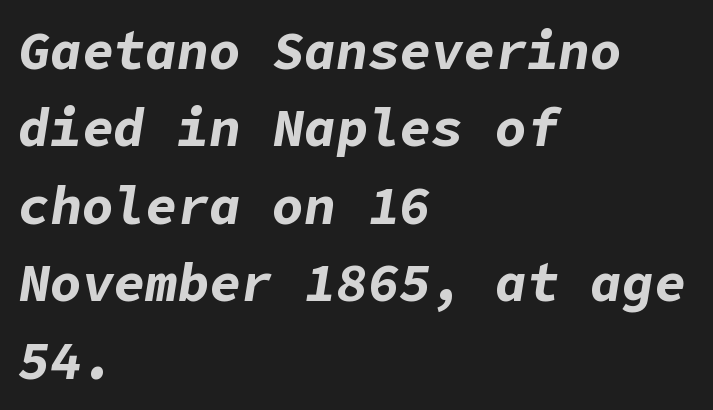
Q: Is the text bold? A: Yes.
Q: Is the text italic (slanted)? A: Yes, it leans right by about 9 degrees.
Q: Is the text underlined? A: No.
Q: How is the paragraph aligned? A: Left-aligned.
Q: Is the spacing between letters normal or unusually wide? A: Normal.
Q: Is the spacing between lines tight, normal or loose? A: Normal.
Q: Width (condensed, normal, or wide)? A: Normal.
Q: Stroke contrast? A: Low.
Q: x-height? A: Medium.
